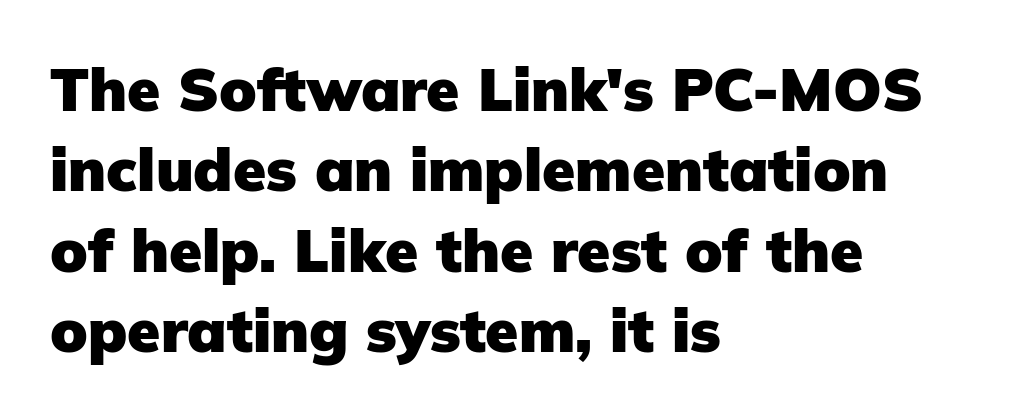
The image shows 60 px heavy sans-serif type, upright; set left-aligned, normal line spacing (1.34x), normal letter spacing, not underlined; low stroke contrast and a medium x-height.
